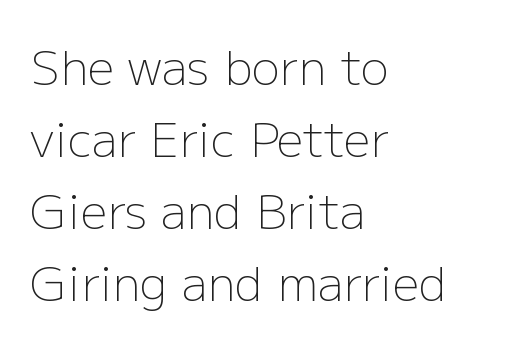
The image shows 47 px light sans-serif type, upright; set left-aligned, normal line spacing (1.53x), normal letter spacing, not underlined; low stroke contrast and a medium x-height.
